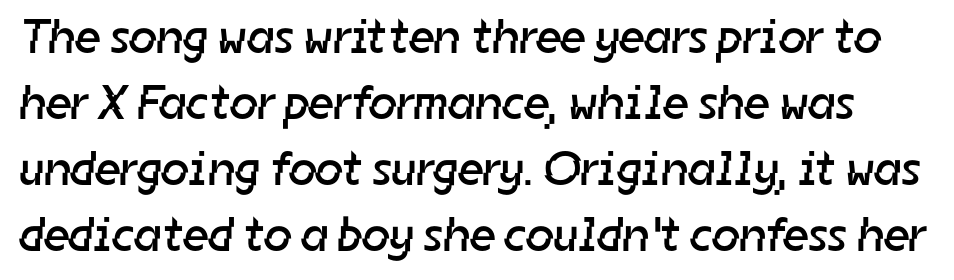
{"serif": "no", "bold": "no", "weight": "regular", "width": "normal", "stroke_contrast": "low", "x_height": "medium", "monospaced": "no", "underline": "no", "line_spacing": "normal", "line_spacing_ratio": 1.35, "letter_spacing": "normal", "letter_spacing_em": 0.0, "glyph_px": 49}
